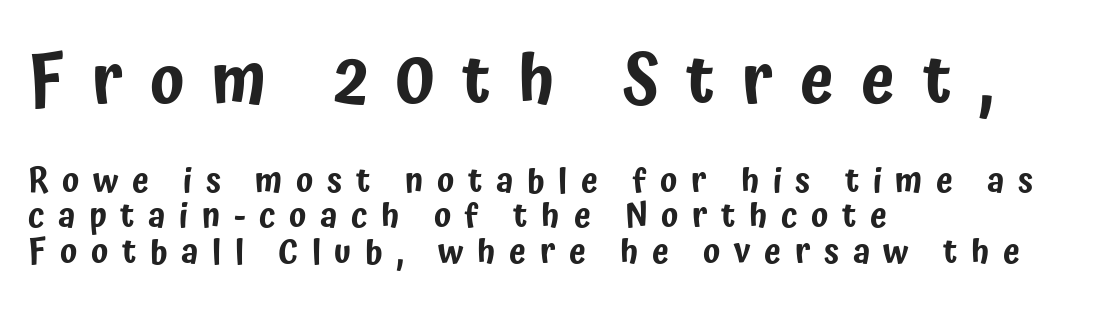
Q: Is the text italic (slanted)? A: No, it is upright.
Q: Is the typeface a serif or a sans-serif typeface? A: Sans-serif.
Q: Is the text underlined? A: No.
Q: How is the paragraph aligned? A: Left-aligned.
Q: Is the spacing between letters normal or unusually wide? A: Unusually wide.
Q: Is the spacing between lines tight, normal or loose? A: Tight.
Q: Which block of text is set in a larger size, the first (top) or the second (bottom)? A: The first (top) one.
Q: Width (condensed, normal, or wide)? A: Condensed.
Q: Stroke contrast? A: Low.
Q: x-height? A: Medium.
Q: Monospaced? A: No.
